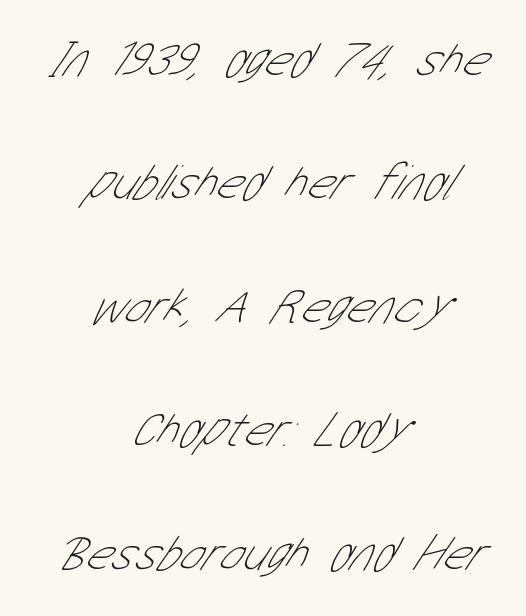
The image shows 50 px thin, condensed sans-serif type; set centered, loose line spacing (2.47x), normal letter spacing, not underlined; low stroke contrast and a medium x-height.
